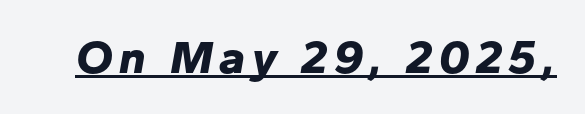
The image shows 47 px bold type, italic (leaning right); set underlined; low stroke contrast and a medium x-height.
